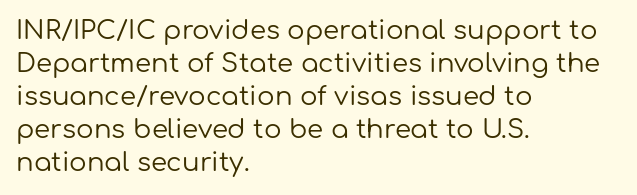
Q: Is the text bold? A: No.
Q: Is the text italic (slanted)? A: No, it is upright.
Q: Is the text underlined? A: No.
Q: How is the paragraph aligned? A: Left-aligned.
Q: Is the spacing between letters normal or unusually wide? A: Normal.
Q: Is the spacing between lines tight, normal or loose? A: Normal.
